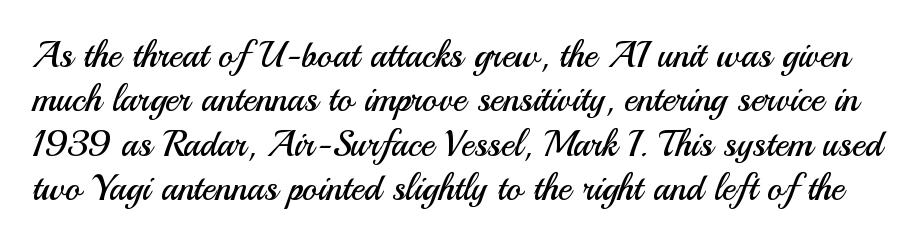
This rendering leaves character spacing at its baseline value. The baseline area is clear. Observe the absence of serifs on each vertical stroke in this sample. Here the designer chose a conventional face with non-uniform glyph widths. A light-to-regular cut is what we see here.
